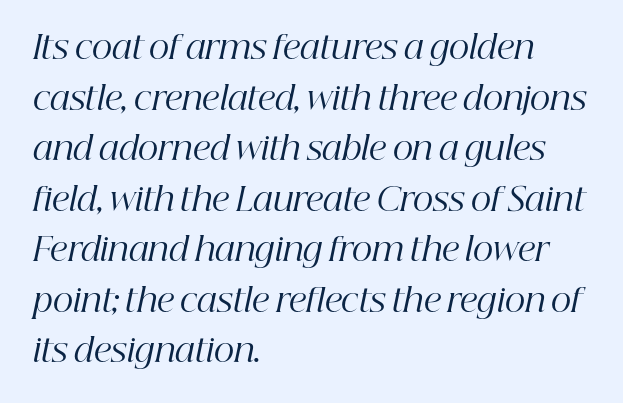
{"serif": "yes", "italic": "yes", "lean": "right", "slant_degrees": 12, "bold": "no", "weight": "regular", "width": "normal", "stroke_contrast": "high", "x_height": "medium", "monospaced": "no", "underline": "no", "align": "left", "line_spacing": "normal", "line_spacing_ratio": 1.58, "letter_spacing": "normal", "letter_spacing_em": 0.0, "glyph_px": 32}
